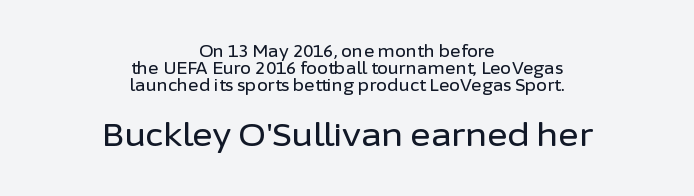
The image shows 31 px sans-serif type, upright; set centered, tight line spacing (1.05x), normal letter spacing, not underlined; the second (bottom) block is 1.94x larger; low stroke contrast and a medium x-height.
